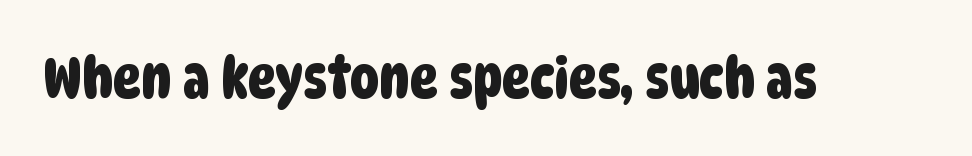
Q: Is the typeface a serif or a sans-serif typeface? A: Sans-serif.
Q: Is the text underlined? A: No.
Q: Is the spacing between letters normal or unusually wide? A: Normal.
Q: Width (condensed, normal, or wide)? A: Condensed.
Q: Stroke contrast? A: Low.
Q: x-height? A: Large.
Q: Monospaced? A: No.
